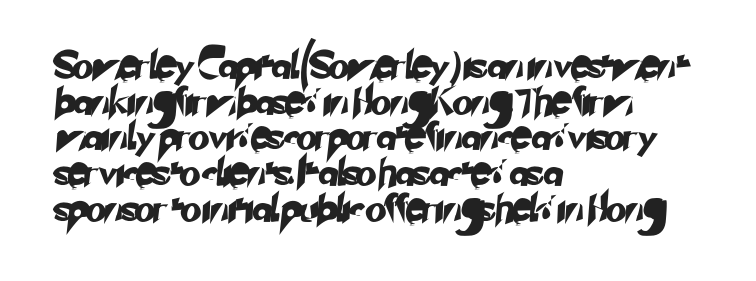
{"underline": "no", "align": "left", "line_spacing": "normal", "line_spacing_ratio": 1.32, "letter_spacing": "normal", "letter_spacing_em": 0.0, "glyph_px": 27}
